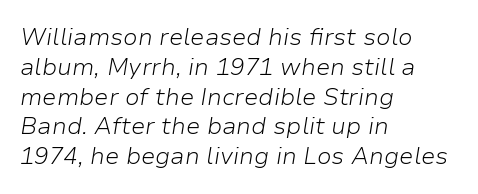
The image shows 24 px text type, italic (leaning right); set left-aligned, line spacing 1.24x, normal letter spacing, not underlined.
